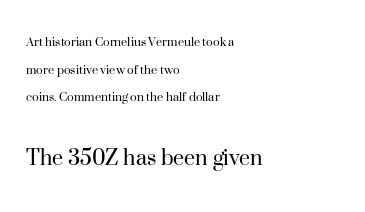
The image shows 25 px text type, upright; set left-aligned, loose line spacing (1.98x), normal letter spacing, not underlined; the second (bottom) block is 1.79x larger.
